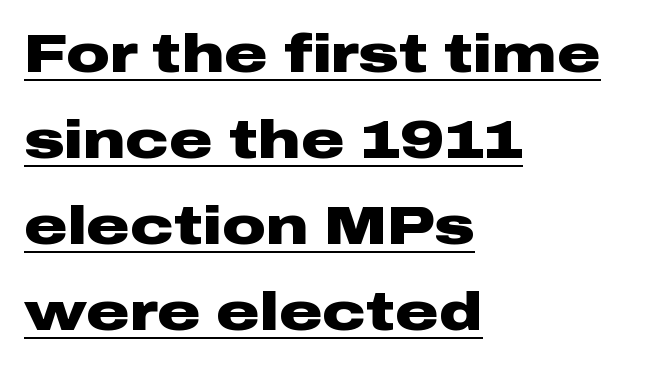
The image shows 54 px heavy, wide sans-serif type, upright; set left-aligned, normal line spacing (1.59x), normal letter spacing, underlined; low stroke contrast and a medium x-height.
